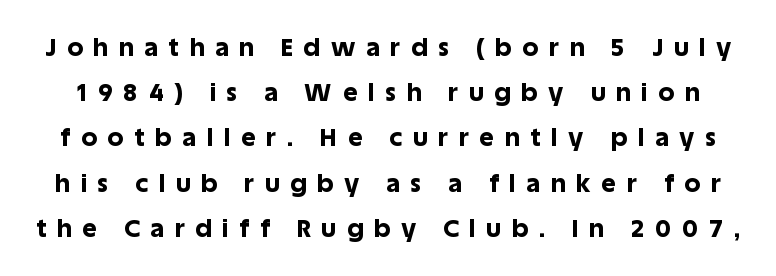
The image shows 25 px bold type, upright; set line spacing 1.81x, unusually wide letter spacing (+0.44 em), not underlined.
